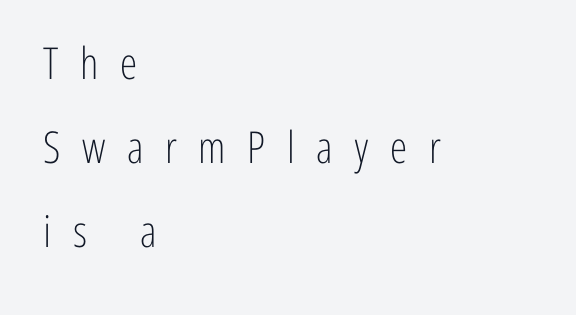
Character widths vary here, with narrow letters taking less room than wide ones. The typeface has the unassuming heft of standard copy or less. Rows of type keep a wide berth in the vertical direction. Horizontally, the lines are justified to the leading edge only. This is sans-serif lettering, the kind often seen on screens and signage.
